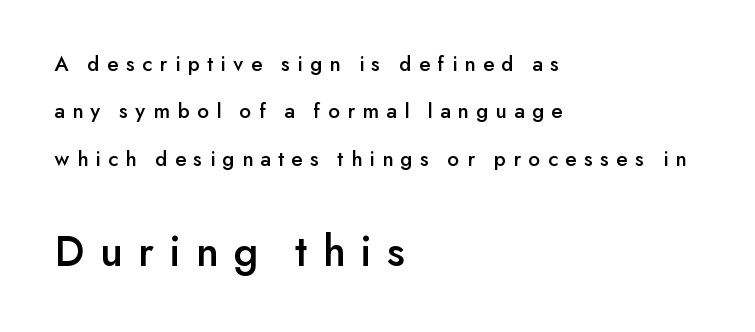
{"serif": "no", "italic": "no", "width": "normal", "stroke_contrast": "low", "x_height": "small", "monospaced": "no", "underline": "no", "align": "left", "line_spacing": "loose", "line_spacing_ratio": 2.15, "letter_spacing": "wide", "letter_spacing_em": 0.34, "larger_block": "second", "size_ratio": 2.05, "glyph_px": 45}
